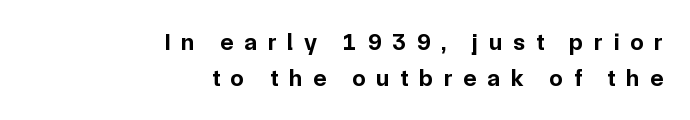
Q: Is the text bold? A: Yes.
Q: Is the text italic (slanted)? A: No, it is upright.
Q: Is the text underlined? A: No.
Q: How is the paragraph aligned? A: Right-aligned.
Q: Is the spacing between letters normal or unusually wide? A: Unusually wide.
Q: Is the spacing between lines tight, normal or loose? A: Normal.
